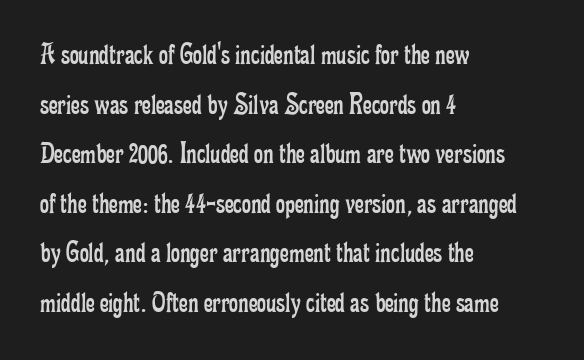
{"serif": "yes", "italic": "no", "bold": "no", "weight": "regular", "width": "condensed", "stroke_contrast": "low", "x_height": "small", "monospaced": "no", "underline": "no", "align": "left", "line_spacing": "normal", "line_spacing_ratio": 1.6, "letter_spacing": "normal", "letter_spacing_em": 0.0, "glyph_px": 31}
